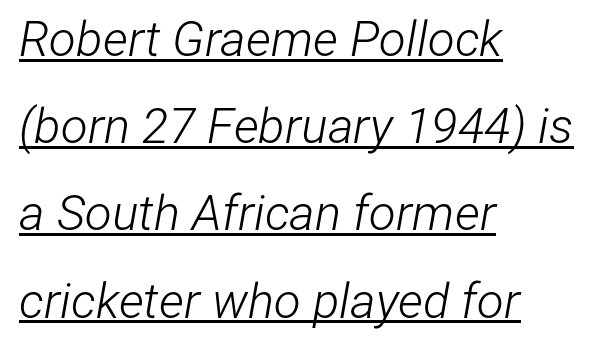
{"italic": "yes", "lean": "right", "slant_degrees": 12, "bold": "no", "weight": "light", "width": "condensed", "stroke_contrast": "low", "x_height": "medium", "monospaced": "no", "underline": "yes", "align": "left", "line_spacing_ratio": 1.78, "letter_spacing": "normal", "letter_spacing_em": 0.0, "glyph_px": 49}
